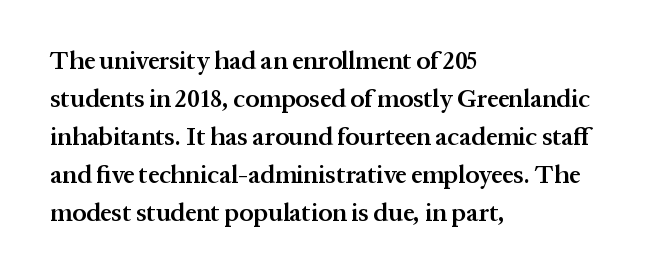
A roman cut, with each character standing at attention. The type is set solid horizontally, with unmodified tracking. These lines stack with their left ends in a neat column. Each glyph is drawn with semibold strokes, heavier than normal yet not fully bold.
